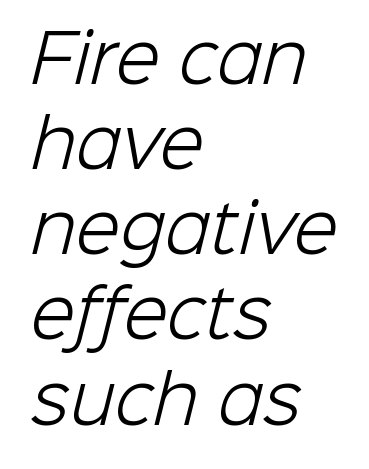
Q: Is the text bold? A: No.
Q: Is the typeface a serif or a sans-serif typeface? A: Sans-serif.
Q: Is the text underlined? A: No.
Q: How is the paragraph aligned? A: Left-aligned.
Q: Is the spacing between letters normal or unusually wide? A: Normal.
Q: Is the spacing between lines tight, normal or loose? A: Normal.
Q: Width (condensed, normal, or wide)? A: Normal.
Q: Stroke contrast? A: Low.
Q: x-height? A: Medium.
Q: Monospaced? A: No.
